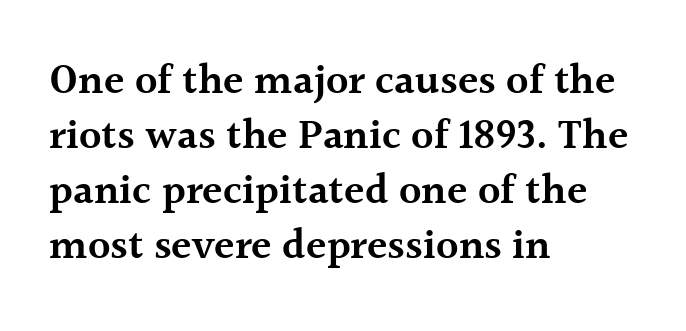
The image shows 42 px semibold serif type, upright; set left-aligned, normal line spacing (1.31x), normal letter spacing, not underlined; a medium x-height.
